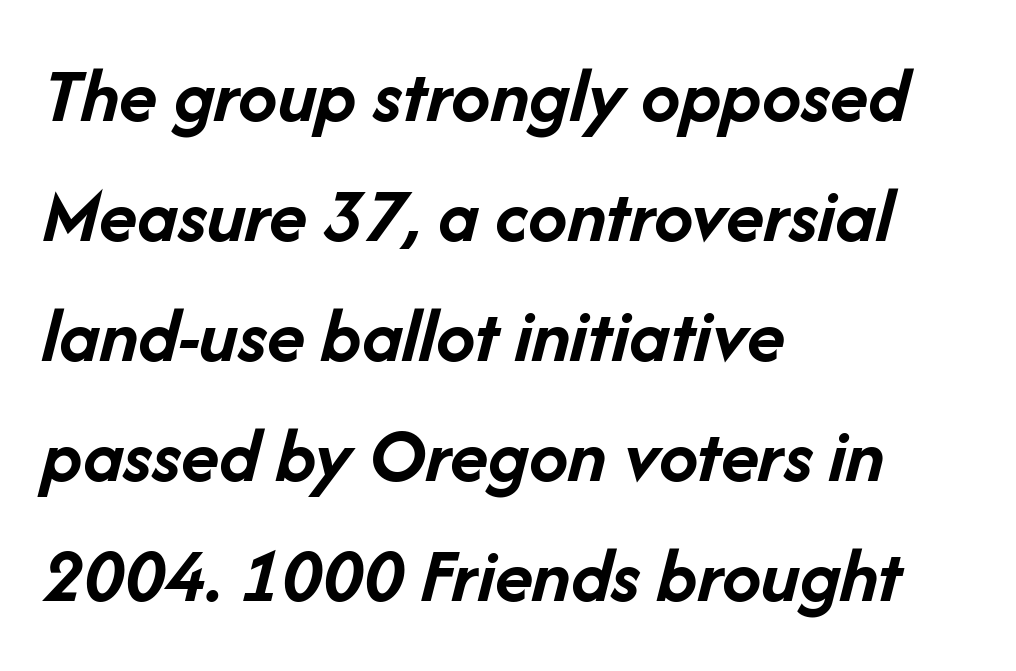
These lines stack with their left ends in a neat column. Any mark beneath the type? The region is blank. Thick stems and heavy bowls — unmistakably bold. Vertically, the passage feels balanced, rows spaced as you'd expect.
